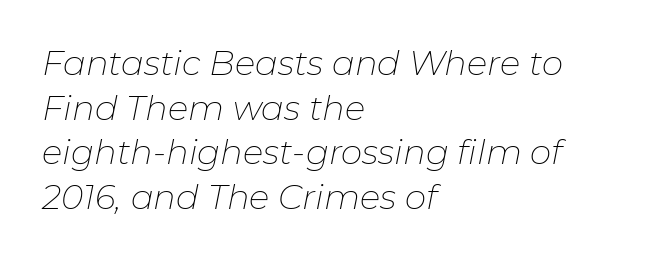
{"italic": "yes", "lean": "right", "slant_degrees": 11, "bold": "no", "weight": "thin", "width": "normal", "stroke_contrast": "low", "x_height": "medium", "monospaced": "no", "underline": "no", "align": "left", "line_spacing": "normal", "line_spacing_ratio": 1.31, "letter_spacing": "normal", "letter_spacing_em": 0.0, "glyph_px": 34}
